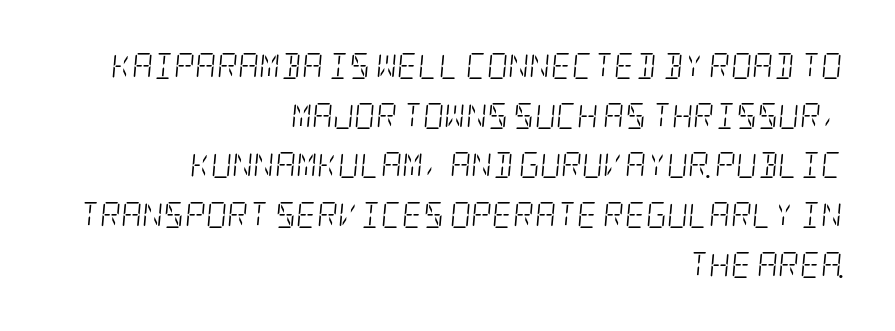
The compositor pushed each line to the right boundary. The designer dialed line spacing up above the default. Plain, unruled lines of type. Tall strokes in this sample are angled rather than plumb. Caption: standard tracking, unaltered.
